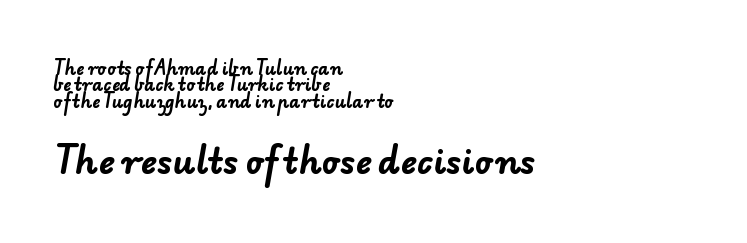
{"serif": "no", "bold": "yes", "weight": "bold", "width": "normal", "stroke_contrast": "low", "x_height": "small", "monospaced": "no", "underline": "no", "align": "left", "line_spacing": "tight", "line_spacing_ratio": 0.97, "letter_spacing": "normal", "letter_spacing_em": 0.0, "larger_block": "second", "size_ratio": 2.0, "glyph_px": 34}
